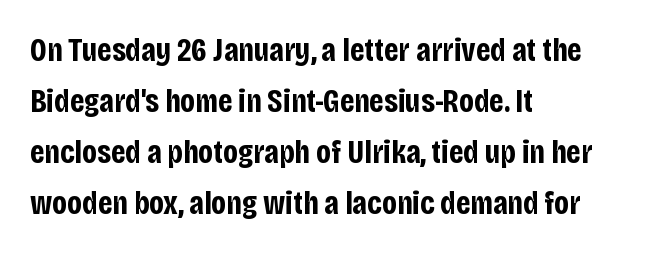
The image shows 33 px bold, condensed sans-serif type, upright; set left-aligned, normal line spacing (1.55x), normal letter spacing, not underlined; low stroke contrast and a large x-height.
